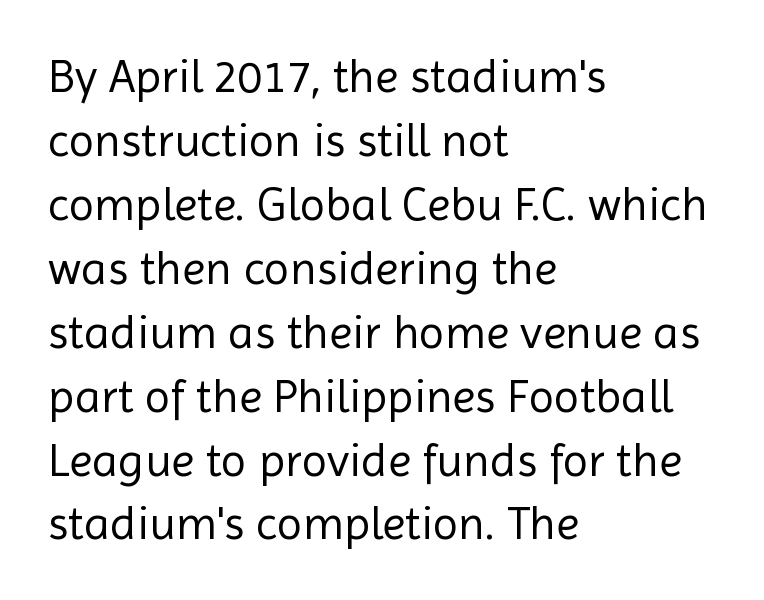
The setting favours the left margin, as ordinary paragraphs usually do. The glyphs in this specimen are sans serif. Think of a printed novel: that variable character pitch is what you see here. Leading: standard. The letters stand straight up with perfectly vertical stems. Standard letterfit; no display-style spreading of the glyphs.
